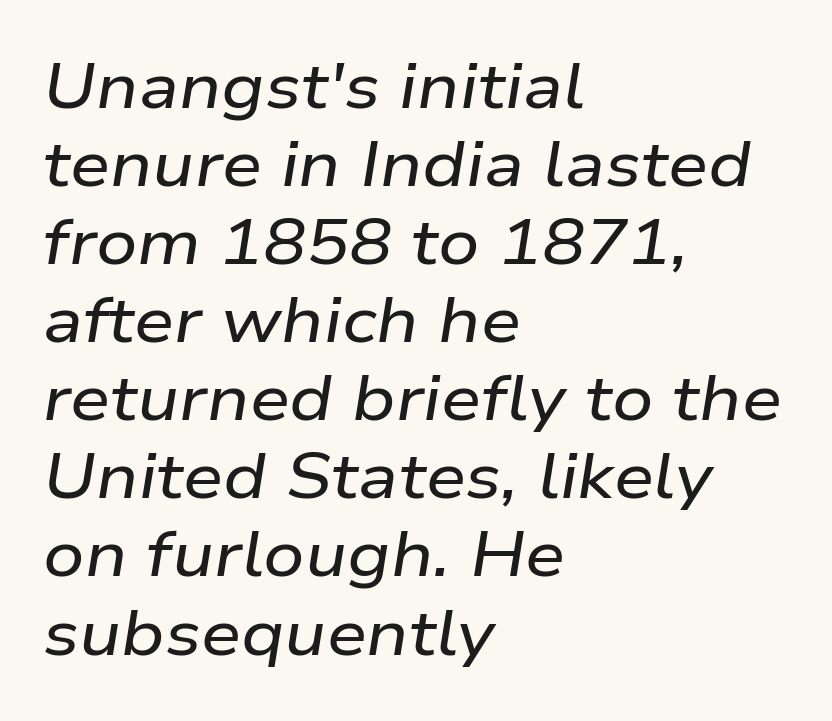
The passage shown is typed in a proportional face where columns would drift. Italic: yes, the glyphs are oblique. The string is rendered with underlining switched off. Short note: letters normally spaced. Alignment: flush left.
